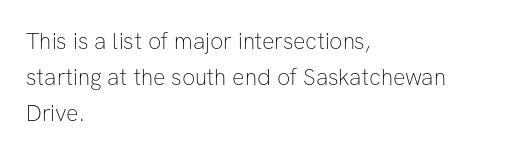
Nothing unusual about the tracking: characters are spaced as the font intends. The typesetter chose a ragged-right arrangement here. Vertical strokes here are truly vertical. In terms of leading, this rendering sits right in the middle.
